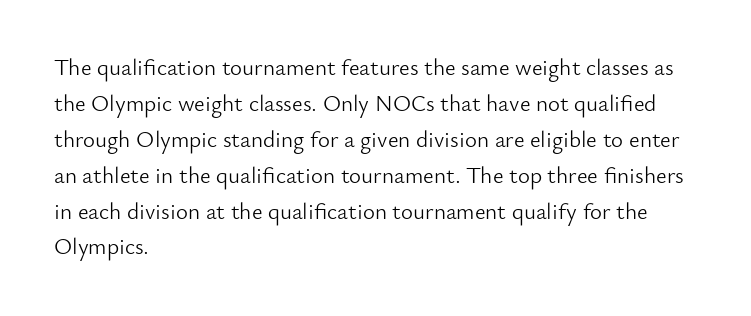
{"italic": "no", "bold": "no", "underline": "no", "align": "left", "line_spacing": "normal", "line_spacing_ratio": 1.56, "letter_spacing": "normal", "letter_spacing_em": 0.0, "glyph_px": 23}
